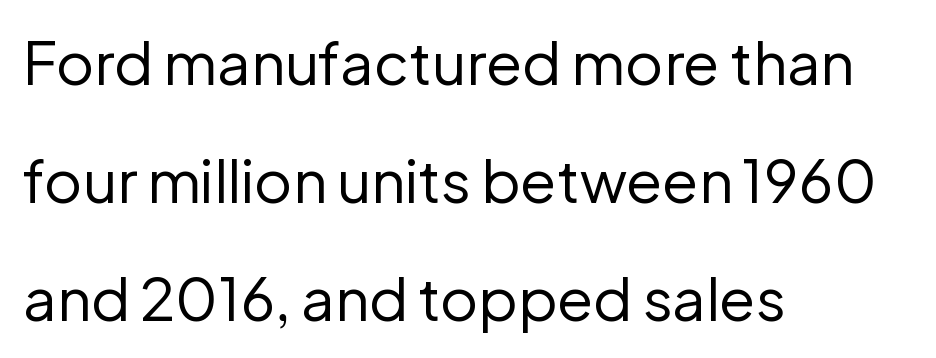
Q: Is the text bold? A: No.
Q: Is the text italic (slanted)? A: No, it is upright.
Q: Is the typeface a serif or a sans-serif typeface? A: Sans-serif.
Q: Is the text underlined? A: No.
Q: How is the paragraph aligned? A: Left-aligned.
Q: Is the spacing between letters normal or unusually wide? A: Normal.
Q: Is the spacing between lines tight, normal or loose? A: Loose.
Q: Width (condensed, normal, or wide)? A: Normal.
Q: Stroke contrast? A: Low.
Q: x-height? A: Medium.
Q: Monospaced? A: No.
